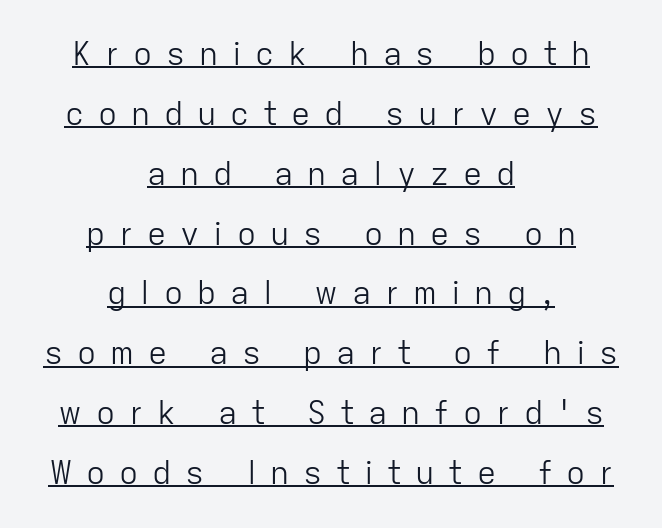
Q: Is the text bold? A: No.
Q: Is the text italic (slanted)? A: No, it is upright.
Q: Is the typeface a serif or a sans-serif typeface? A: Sans-serif.
Q: Is the text underlined? A: Yes.
Q: How is the paragraph aligned? A: Centered.
Q: Is the spacing between letters normal or unusually wide? A: Unusually wide.
Q: Width (condensed, normal, or wide)? A: Normal.
Q: Stroke contrast? A: Low.
Q: x-height? A: Medium.
Q: Monospaced? A: No.
